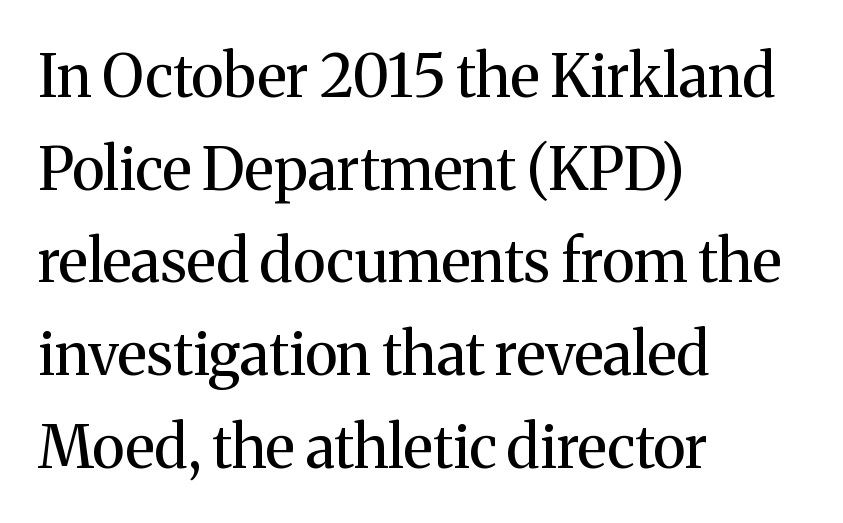
Varying glyph widths throughout — classic text-font behaviour. Each word holds together tightly as a unit, with standard inter-letter gaps. If you drew a line through each stem, it would be perfectly vertical. In terms of leading, this rendering sits right in the middle. Is the type heavy? It reads as light-to-regular instead. Note: serifs present on the glyphs.
